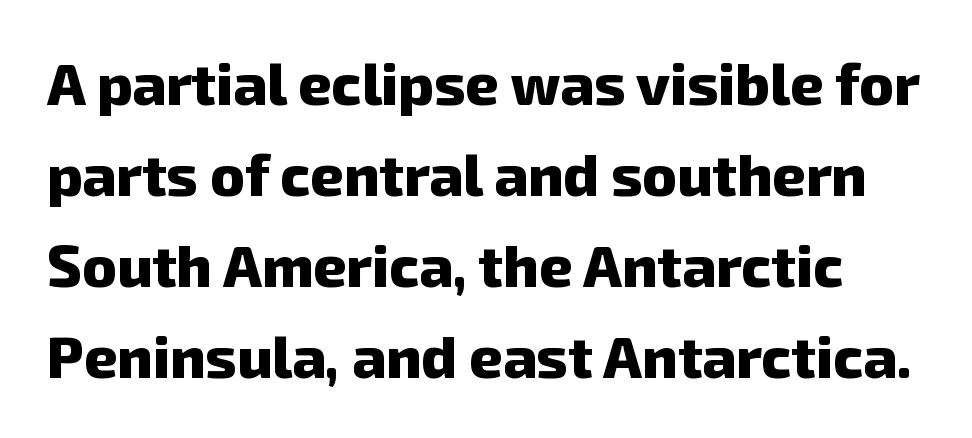
{"serif": "no", "bold": "yes", "weight": "heavy", "width": "normal", "stroke_contrast": "low", "x_height": "medium", "monospaced": "no", "underline": "no", "line_spacing": "normal", "line_spacing_ratio": 1.57, "letter_spacing": "normal", "letter_spacing_em": 0.0, "glyph_px": 58}
